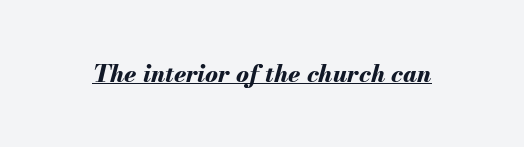
The image shows 24 px bold type, italic (leaning right); set normal letter spacing, underlined.
